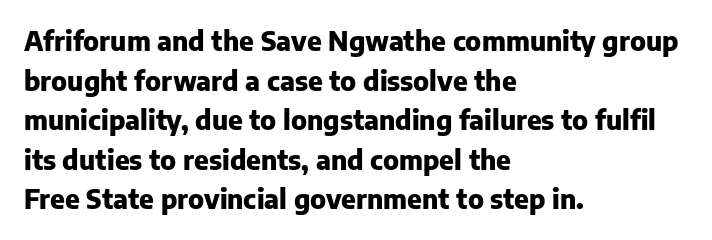
Line spacing here is normal. Words float on clear page, feet unadorned. Each glyph is drawn with heavy, bold strokes. There is no visible air inserted between adjacent glyphs. These lines are set flush left with a ragged right edge. This is roman type, the default non-slanted kind.
